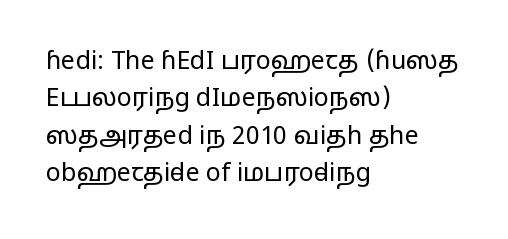
In CSS terms this would be text-align: left. Descenders are the only things crossing below the line. One glance says typical: line gaps are just what's usual. This is the regular roman posture of the typeface.
